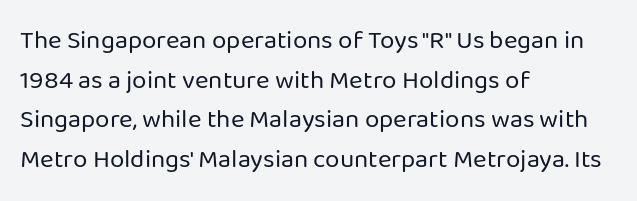
Q: Is the text bold? A: No.
Q: Is the text italic (slanted)? A: No, it is upright.
Q: Is the text underlined? A: No.
Q: How is the paragraph aligned? A: Left-aligned.
Q: Is the spacing between letters normal or unusually wide? A: Normal.
Q: Is the spacing between lines tight, normal or loose? A: Normal.
